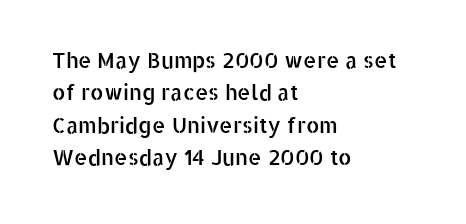
Q: Is the text italic (slanted)? A: No, it is upright.
Q: Is the text underlined? A: No.
Q: How is the paragraph aligned? A: Left-aligned.
Q: Is the spacing between letters normal or unusually wide? A: Normal.
Q: Is the spacing between lines tight, normal or loose? A: Normal.
